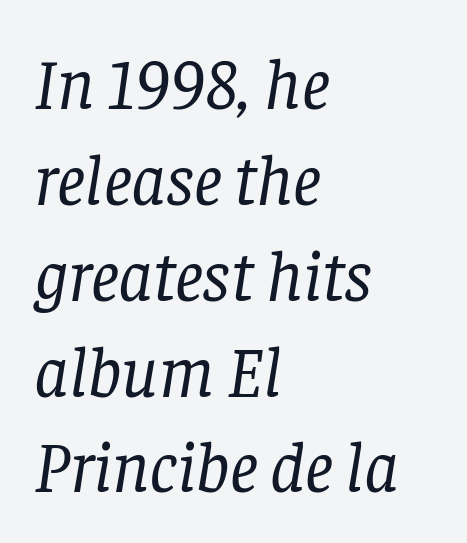
{"serif": "yes", "italic": "yes", "lean": "right", "slant_degrees": 8, "bold": "no", "weight": "regular", "width": "normal", "stroke_contrast": "low", "x_height": "large", "monospaced": "no", "underline": "no", "align": "left", "line_spacing": "normal", "line_spacing_ratio": 1.35, "letter_spacing": "normal", "letter_spacing_em": 0.0, "glyph_px": 71}
